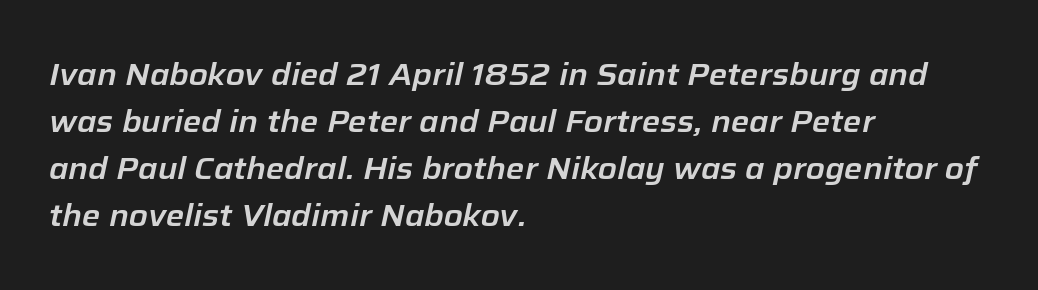
Compared with typical body copy, the letter spacing here is the same. Line beginnings align vertically; line endings do not. Spacing verdict: proportional, widths tailored to each character. When letters slant like this, we call the style italic. The foot of each line stays bare and open. Compared with typical paragraphs, the rows here are spaced about the same.
